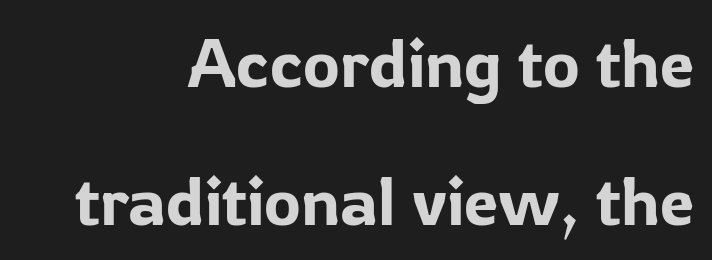
{"serif": "no", "italic": "no", "width": "normal", "stroke_contrast": "low", "x_height": "medium", "monospaced": "no", "underline": "no", "align": "right", "line_spacing": "loose", "line_spacing_ratio": 2.0, "letter_spacing": "normal", "letter_spacing_em": 0.0, "glyph_px": 69}
